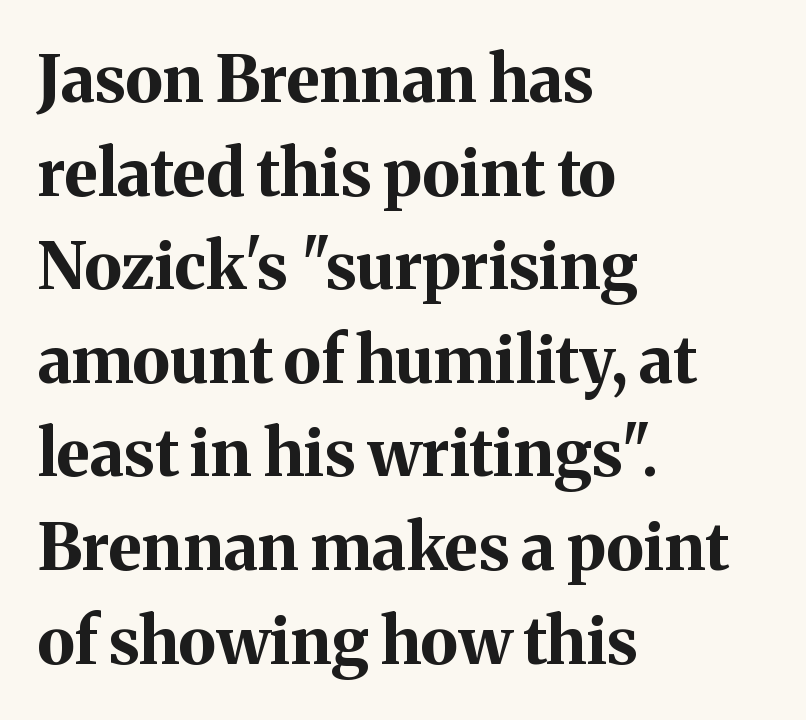
The image shows 65 px bold serif type, upright; set left-aligned, normal line spacing (1.44x), normal letter spacing, not underlined; medium stroke contrast and a medium x-height.
